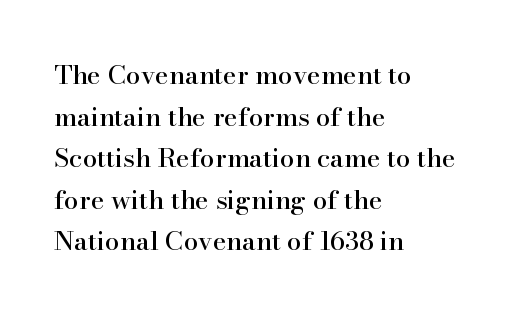
{"italic": "no", "underline": "no", "align": "left", "line_spacing": "normal", "line_spacing_ratio": 1.6, "letter_spacing": "normal", "letter_spacing_em": 0.0, "glyph_px": 26}
